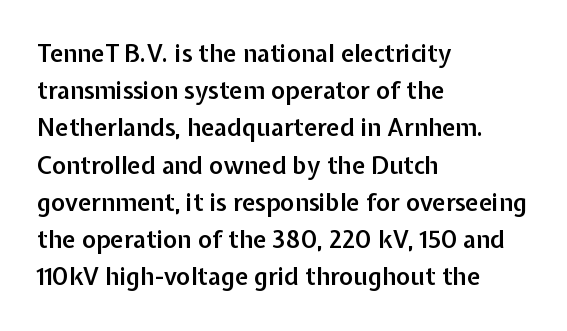
The image shows 24 px text type, upright; set left-aligned, normal line spacing (1.55x), normal letter spacing, not underlined.
